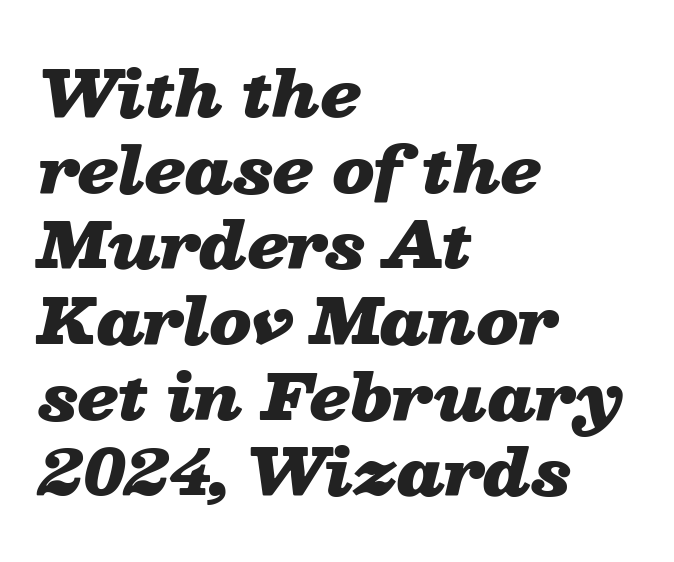
Q: Is the text bold? A: Yes.
Q: Is the text italic (slanted)? A: Yes, it leans right by about 13 degrees.
Q: Is the text underlined? A: No.
Q: How is the paragraph aligned? A: Left-aligned.
Q: Is the spacing between letters normal or unusually wide? A: Normal.
Q: Width (condensed, normal, or wide)? A: Wide.
Q: Stroke contrast? A: Low.
Q: x-height? A: Medium.
Q: Monospaced? A: No.
